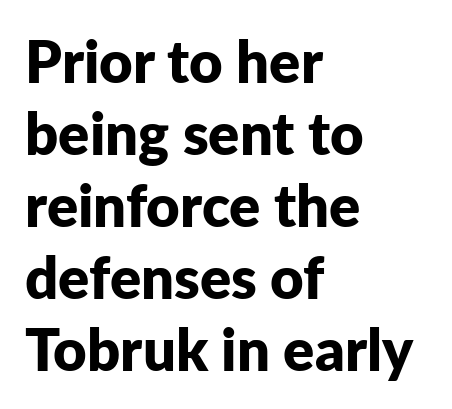
You could call the tracking neutral — neither tight nor loose. Every row of glyphs begins at an identical x-position on the left. Serifs: no, the terminals of the letterforms are clean. Note the varied advance widths — an 'i' is clearly narrower than an 'm'. Heavy, bold letterforms. Underline: absent.
